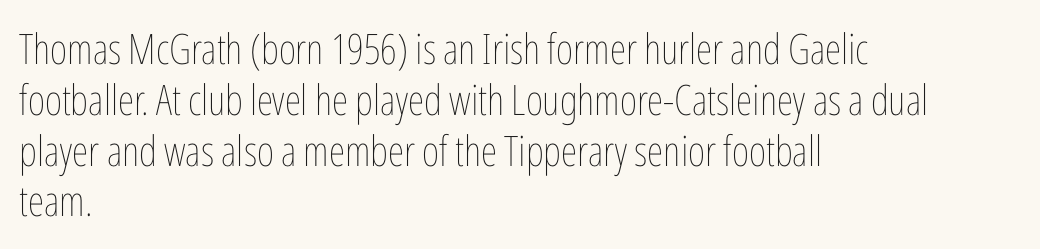
Nobody drew a line under any word here. Honestly, the letter spacing is just normal — you wouldn't notice it. Alignment: flush left. The font's upright variant was chosen for this text. The face used here is proportionally spaced, like ordinary book or web type.
